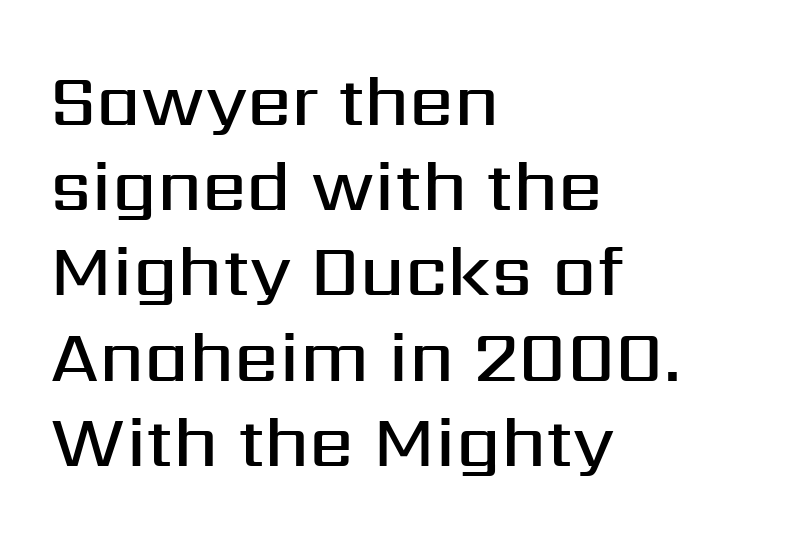
Q: Is the text bold? A: Semi-bold.
Q: Is the text italic (slanted)? A: No, it is upright.
Q: Is the typeface a serif or a sans-serif typeface? A: Sans-serif.
Q: Is the text underlined? A: No.
Q: How is the paragraph aligned? A: Left-aligned.
Q: Is the spacing between letters normal or unusually wide? A: Normal.
Q: Width (condensed, normal, or wide)? A: Normal.
Q: Stroke contrast? A: Medium.
Q: x-height? A: Medium.
Q: Monospaced? A: No.
